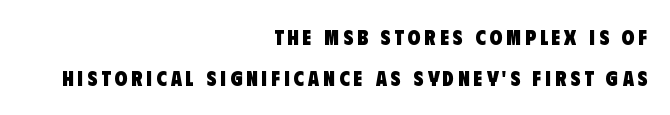
Each line ends at the same right margin while the left side varies. The passage shown is emphatically bold. The area under the type is left untouched. Honestly, the rows look like they've been pulled way apart.
